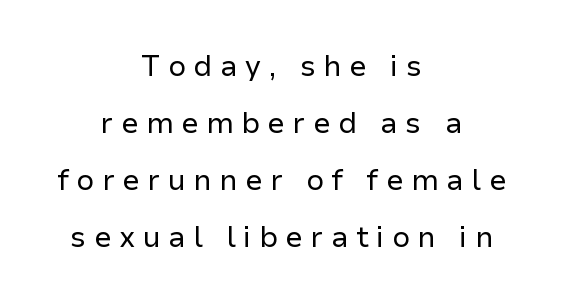
Serif or sans? Sans — the stroke terminals are bare. Note the varied advance widths — an 'i' is clearly narrower than an 'm'. Summary of vertical rhythm: relaxed, with wide interline spacing. No chunkiness to these letters — they're not bold.
